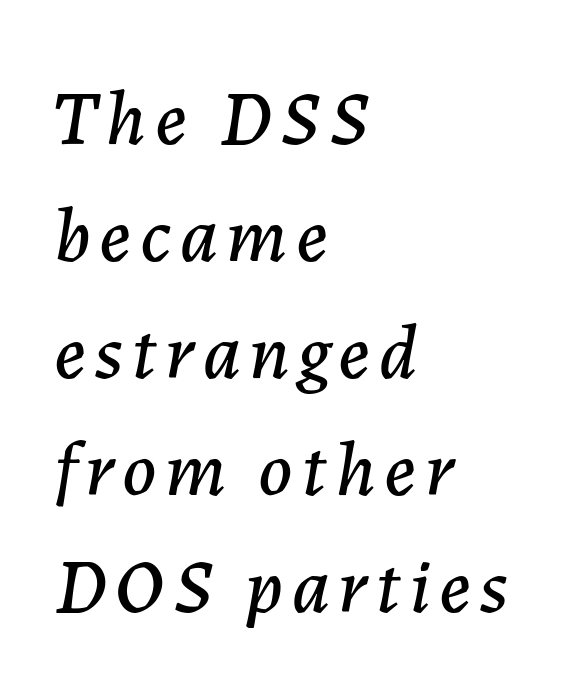
Each new line begins a customary step beneath the previous one. Does the lettering tilt? It does — this is italic. A clean baseline with only descenders dipping below it. All the whitespace from short lines collects on the right. Here the designer chose a conventional face with non-uniform glyph widths.
